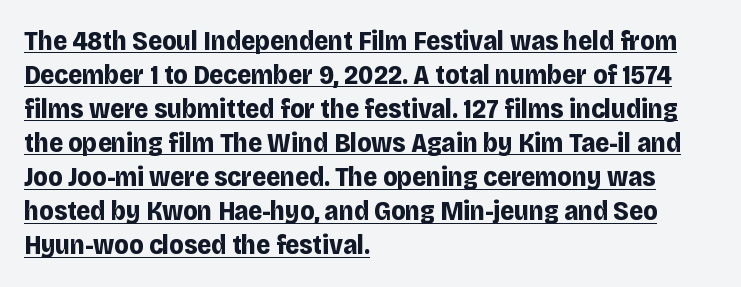
The face used here has the dense, thick strokes of a bold. These lines sit exactly where default settings would place them. Unlike italic type, these characters show no tilt at all. The typesetter has applied underlining to the passage shown. Nobody touched the tracking dial on this one.
